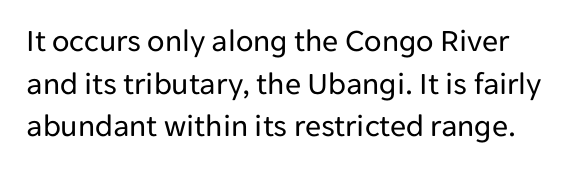
Q: Is the text bold? A: No.
Q: Is the text italic (slanted)? A: No, it is upright.
Q: Is the typeface a serif or a sans-serif typeface? A: Sans-serif.
Q: Is the text underlined? A: No.
Q: Is the spacing between letters normal or unusually wide? A: Normal.
Q: Is the spacing between lines tight, normal or loose? A: Normal.
Q: Width (condensed, normal, or wide)? A: Normal.
Q: Stroke contrast? A: Low.
Q: x-height? A: Medium.
Q: Monospaced? A: No.
